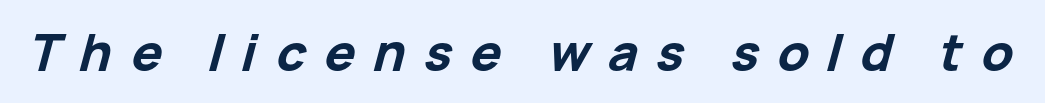
The image shows 51 px bold type, italic (leaning right); set unusually wide letter spacing (+0.36 em), not underlined; low stroke contrast and a medium x-height.
